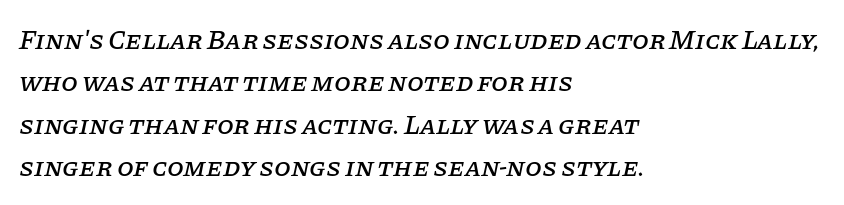
Compared with typical body copy, the letter spacing here is the same. Short and long lines alike share a common starting point at left. Horizontal bands of white between lines are of average thickness. Bare-footed words on every line. The glyphs look as if they've been sheared to an angle.
